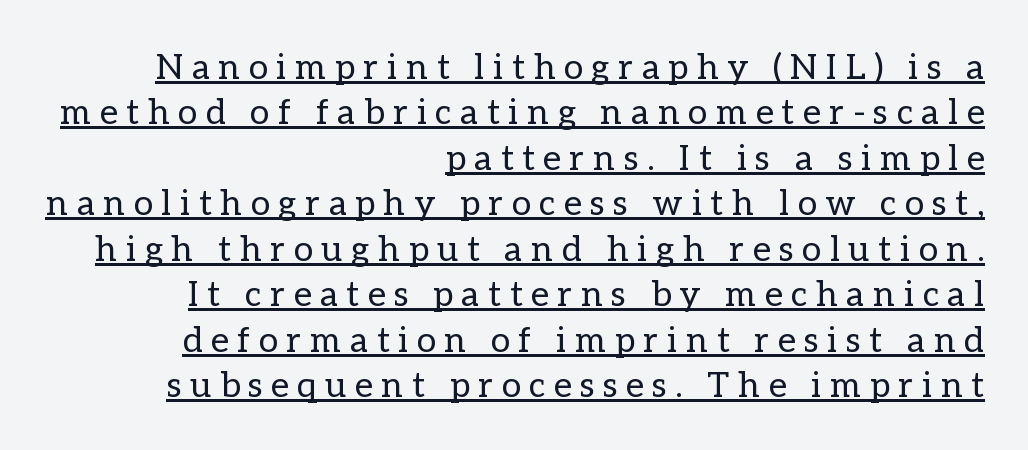
Q: Is the text bold? A: No.
Q: Is the text italic (slanted)? A: No, it is upright.
Q: Is the text underlined? A: Yes.
Q: How is the paragraph aligned? A: Right-aligned.
Q: Is the spacing between letters normal or unusually wide? A: Unusually wide.
Q: Is the spacing between lines tight, normal or loose? A: Normal.
Q: Width (condensed, normal, or wide)? A: Normal.
Q: Stroke contrast? A: Low.
Q: x-height? A: Medium.
Q: Monospaced? A: No.
